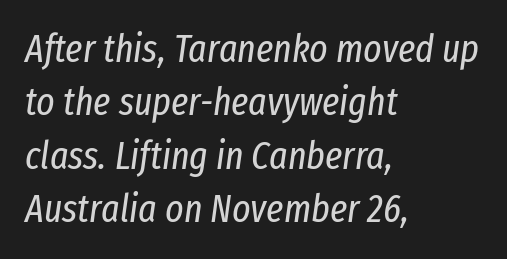
The image shows 39 px regular-weight, condensed type, italic (leaning right); set left-aligned, normal line spacing (1.37x), normal letter spacing, not underlined; low stroke contrast and a medium x-height.
